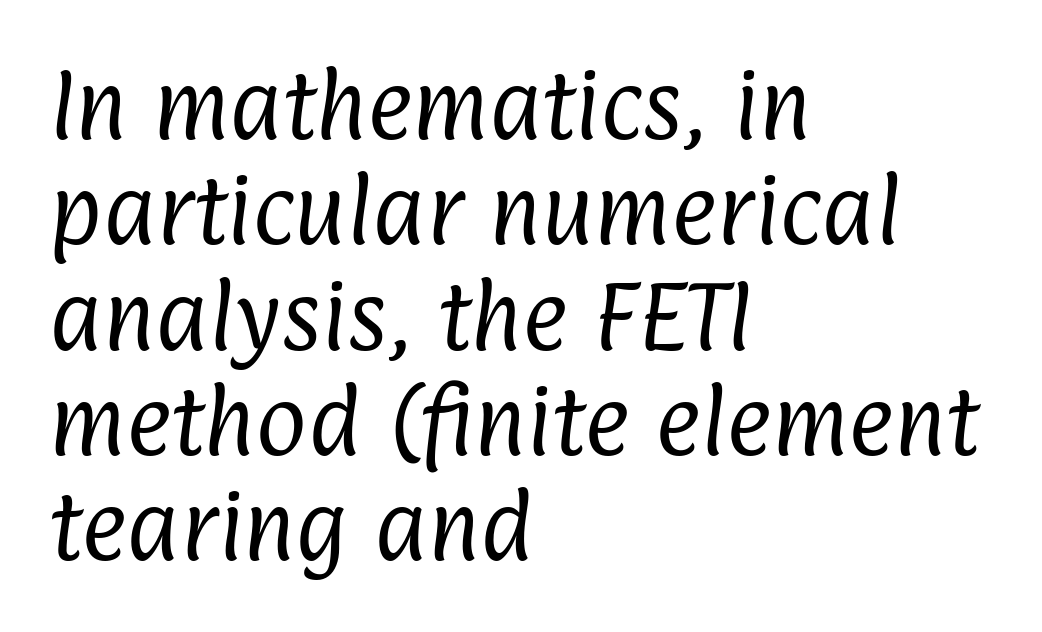
{"serif": "no", "bold": "no", "weight": "regular", "width": "condensed", "stroke_contrast": "low", "x_height": "medium", "monospaced": "no", "underline": "no", "align": "left", "line_spacing": "normal", "line_spacing_ratio": 1.35, "letter_spacing": "normal", "letter_spacing_em": 0.0, "glyph_px": 78}
